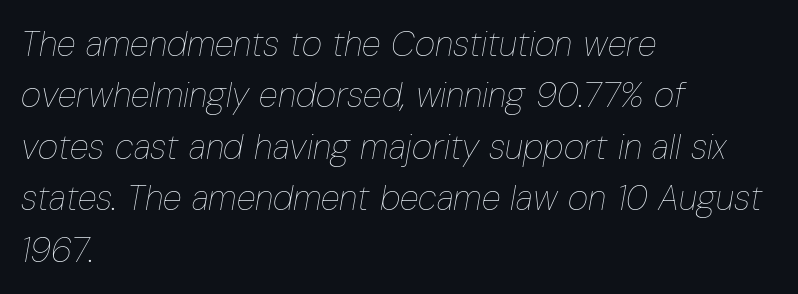
{"italic": "yes", "lean": "right", "slant_degrees": 10, "bold": "no", "weight": "thin", "width": "condensed", "stroke_contrast": "low", "x_height": "medium", "monospaced": "no", "underline": "no", "align": "left", "line_spacing": "normal", "line_spacing_ratio": 1.47, "letter_spacing": "normal", "letter_spacing_em": 0.0, "glyph_px": 35}
